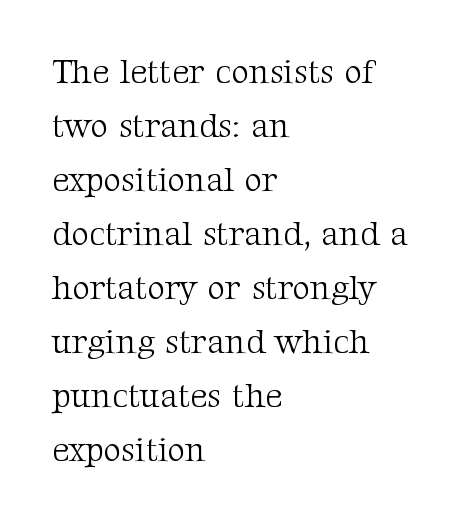
{"serif": "yes", "italic": "no", "bold": "no", "weight": "light", "width": "normal", "stroke_contrast": "medium", "x_height": "medium", "monospaced": "no", "underline": "no", "align": "left", "line_spacing": "normal", "line_spacing_ratio": 1.59, "letter_spacing": "normal", "letter_spacing_em": 0.0, "glyph_px": 34}
